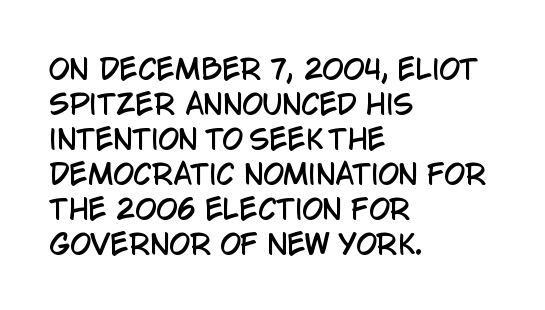
In CSS terms this would be text-align: left. Does the lettering tilt? It doesn't — this is upright. The strip under each line holds only bare page. Each word holds together tightly as a unit, with standard inter-letter gaps. These lines sit exactly where default settings would place them.
